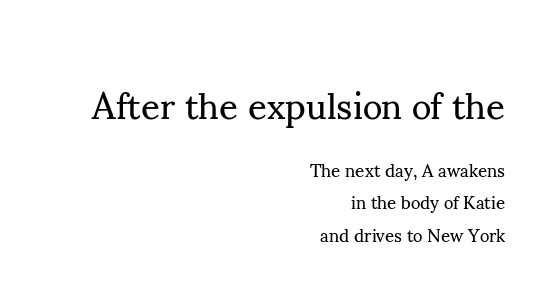
{"serif": "yes", "italic": "no", "bold": "no", "weight": "regular", "width": "normal", "stroke_contrast": "medium", "x_height": "small", "monospaced": "no", "underline": "no", "align": "right", "line_spacing_ratio": 1.78, "letter_spacing": "normal", "letter_spacing_em": 0.0, "larger_block": "first", "size_ratio": 2.06, "glyph_px": 37}
